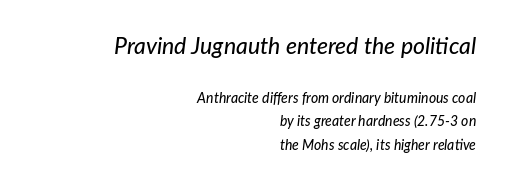
Q: Is the text italic (slanted)? A: Yes, it leans right by about 7 degrees.
Q: Is the text underlined? A: No.
Q: How is the paragraph aligned? A: Right-aligned.
Q: Is the spacing between letters normal or unusually wide? A: Normal.
Q: Is the spacing between lines tight, normal or loose? A: Normal.
Q: Which block of text is set in a larger size, the first (top) or the second (bottom)? A: The first (top) one.
